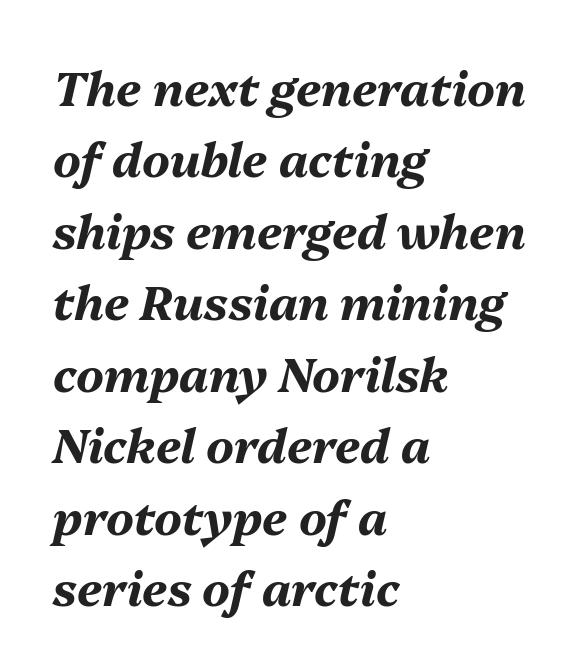
Q: Is the text bold? A: Yes.
Q: Is the text italic (slanted)? A: Yes, it leans right by about 13 degrees.
Q: Is the text underlined? A: No.
Q: How is the paragraph aligned? A: Left-aligned.
Q: Is the spacing between letters normal or unusually wide? A: Normal.
Q: Is the spacing between lines tight, normal or loose? A: Normal.
Q: Width (condensed, normal, or wide)? A: Normal.
Q: Stroke contrast? A: Medium.
Q: x-height? A: Medium.
Q: Monospaced? A: No.
